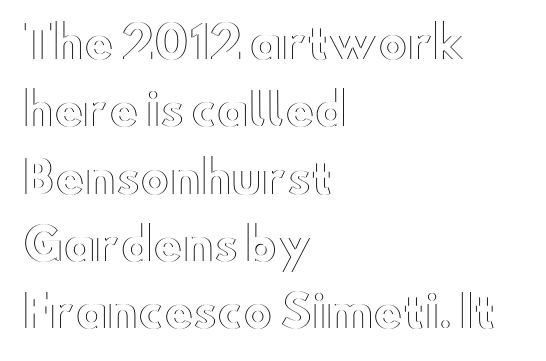
The image shows 44 px wide type, upright; set left-aligned, normal line spacing (1.53x), normal letter spacing, not underlined; a small x-height.
